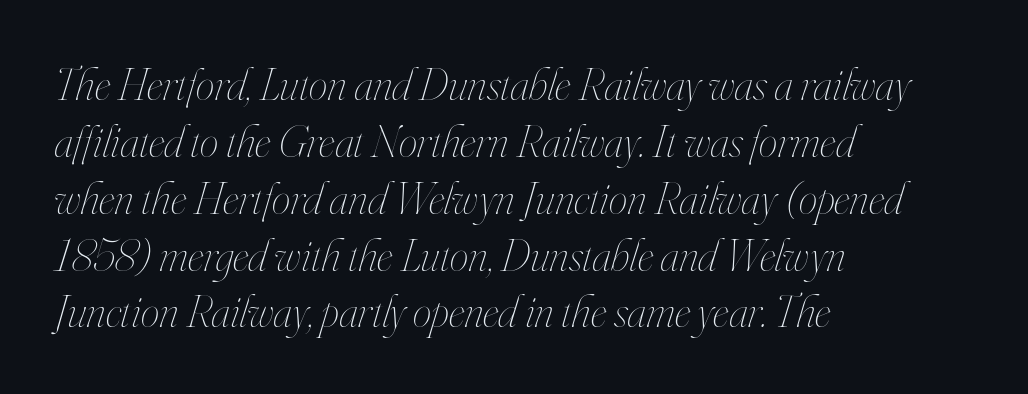
Q: Is the text bold? A: No.
Q: Is the text italic (slanted)? A: Yes, it leans right by about 16 degrees.
Q: Is the text underlined? A: No.
Q: How is the paragraph aligned? A: Left-aligned.
Q: Is the spacing between letters normal or unusually wide? A: Normal.
Q: Width (condensed, normal, or wide)? A: Condensed.
Q: Stroke contrast? A: High.
Q: x-height? A: Small.
Q: Monospaced? A: No.
